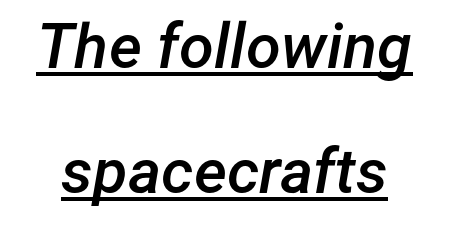
The image shows 63 px semibold type, italic (leaning right); set loose line spacing (1.98x), normal letter spacing, underlined; low stroke contrast and a medium x-height.
